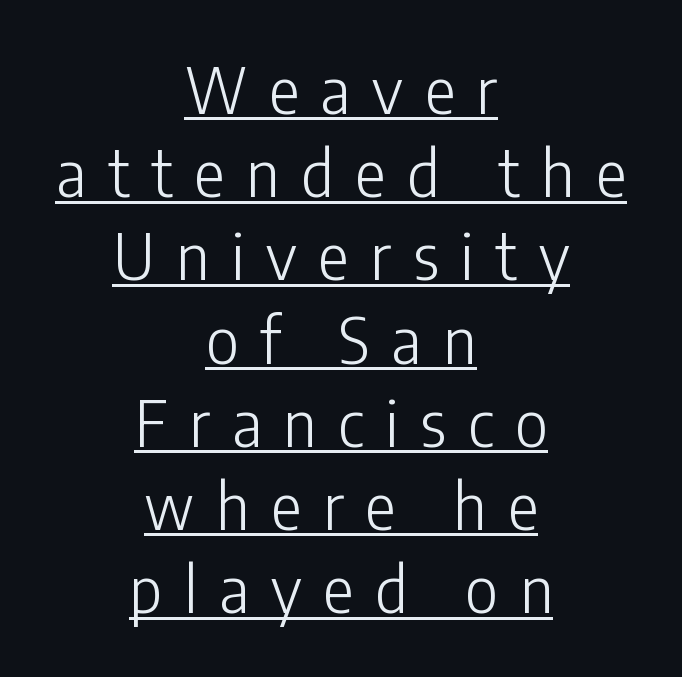
{"serif": "no", "italic": "no", "bold": "no", "weight": "light", "width": "condensed", "stroke_contrast": "low", "x_height": "medium", "monospaced": "no", "underline": "yes", "align": "center", "line_spacing": "normal", "line_spacing_ratio": 1.3, "letter_spacing": "wide", "letter_spacing_em": 0.34, "glyph_px": 64}
